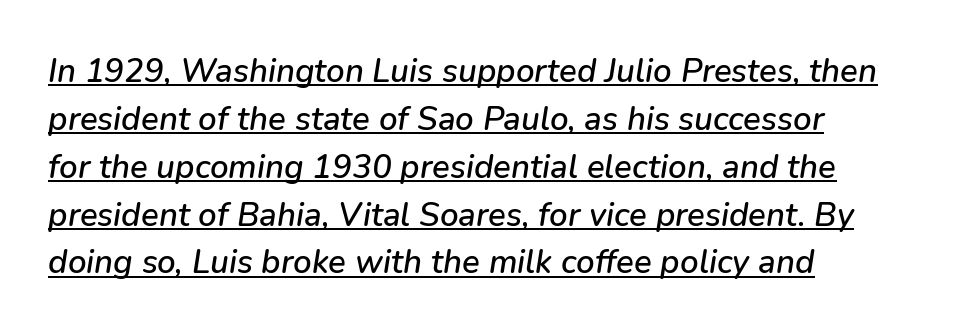
Q: Is the text italic (slanted)? A: Yes, it leans right by about 9 degrees.
Q: Is the text underlined? A: Yes.
Q: How is the paragraph aligned? A: Left-aligned.
Q: Is the spacing between letters normal or unusually wide? A: Normal.
Q: Is the spacing between lines tight, normal or loose? A: Normal.
Q: Width (condensed, normal, or wide)? A: Normal.
Q: Stroke contrast? A: Low.
Q: x-height? A: Medium.
Q: Monospaced? A: No.
